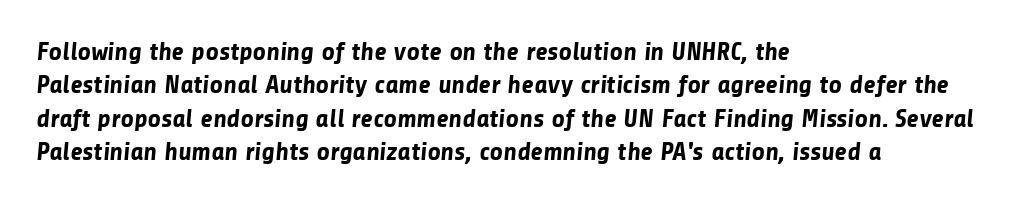
The image shows 26 px bold type; set left-aligned, normal line spacing (1.28x), normal letter spacing, not underlined.
